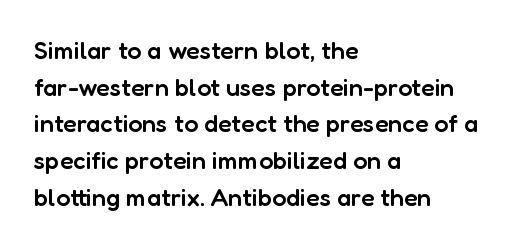
Q: Is the text bold? A: Semi-bold.
Q: Is the text italic (slanted)? A: No, it is upright.
Q: Is the text underlined? A: No.
Q: How is the paragraph aligned? A: Left-aligned.
Q: Is the spacing between letters normal or unusually wide? A: Normal.
Q: Is the spacing between lines tight, normal or loose? A: Normal.
